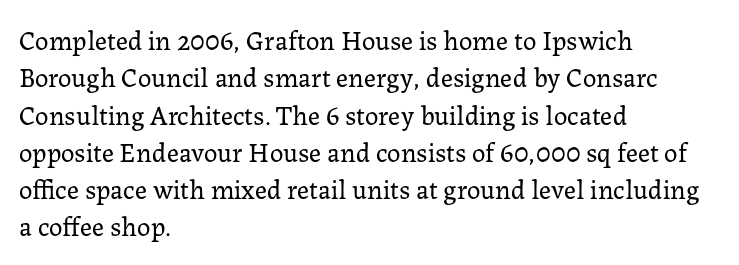
The image shows 27 px text type, upright; set left-aligned, normal line spacing (1.38x), normal letter spacing, not underlined.
